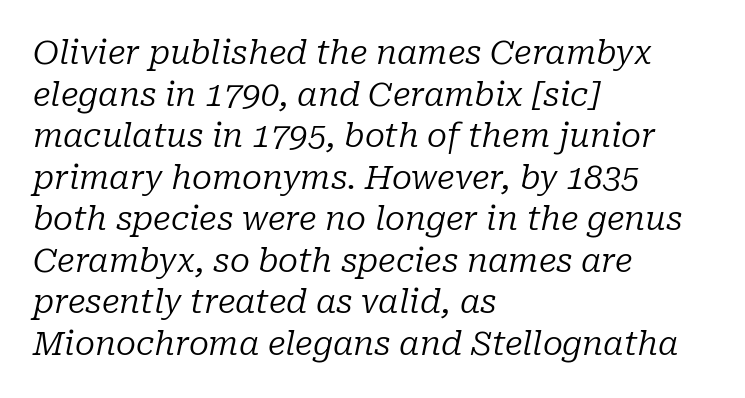
The image shows 33 px regular-weight serif type, italic (leaning right); set left-aligned, normal line spacing (1.26x), normal letter spacing, not underlined; low stroke contrast and a medium x-height.
